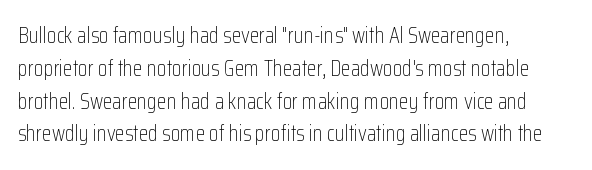
Q: Is the text bold? A: No.
Q: Is the text italic (slanted)? A: No, it is upright.
Q: Is the text underlined? A: No.
Q: How is the paragraph aligned? A: Left-aligned.
Q: Is the spacing between letters normal or unusually wide? A: Normal.
Q: Is the spacing between lines tight, normal or loose? A: Normal.
